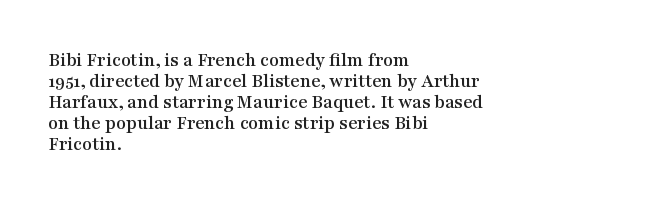
Q: Is the text italic (slanted)? A: No, it is upright.
Q: Is the text underlined? A: No.
Q: How is the paragraph aligned? A: Left-aligned.
Q: Is the spacing between letters normal or unusually wide? A: Normal.
Q: Is the spacing between lines tight, normal or loose? A: Tight.
